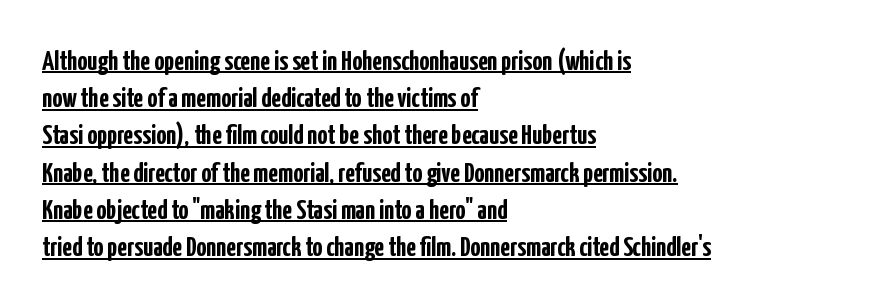
The image shows 28 px semibold, condensed sans-serif type, upright; set left-aligned, normal line spacing (1.33x), normal letter spacing, underlined; low stroke contrast and a medium x-height.
